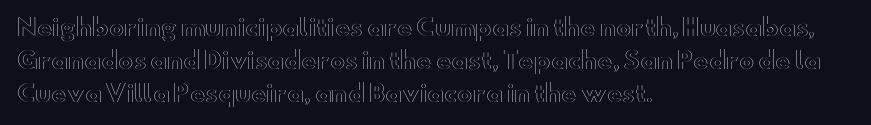
Q: Is the text italic (slanted)? A: No, it is upright.
Q: Is the text underlined? A: No.
Q: How is the paragraph aligned? A: Left-aligned.
Q: Is the spacing between letters normal or unusually wide? A: Normal.
Q: Is the spacing between lines tight, normal or loose? A: Normal.
